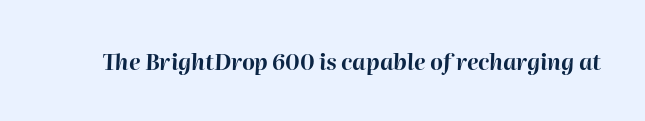
{"italic": "yes", "lean": "right", "slant_degrees": 2, "bold": "yes", "underline": "no", "letter_spacing": "normal", "letter_spacing_em": 0.0, "glyph_px": 22}
